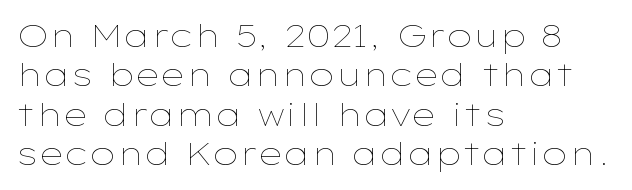
The image shows 31 px thin, wide type, upright; set left-aligned, normal line spacing (1.27x), normal letter spacing, not underlined; low stroke contrast and a medium x-height.
